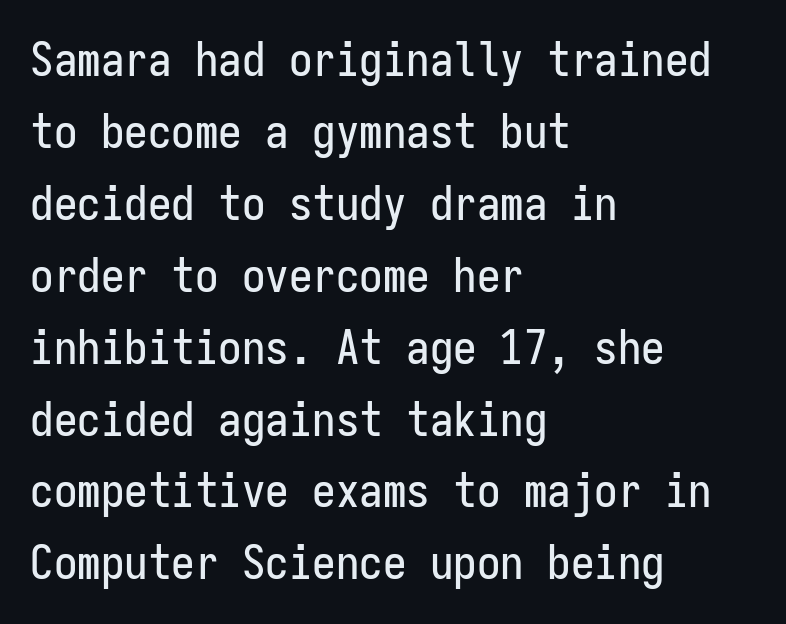
{"serif": "no", "italic": "no", "width": "condensed", "stroke_contrast": "low", "x_height": "medium", "monospaced": "yes", "underline": "no", "align": "left", "line_spacing": "normal", "line_spacing_ratio": 1.53, "letter_spacing": "normal", "letter_spacing_em": 0.0, "glyph_px": 47}
